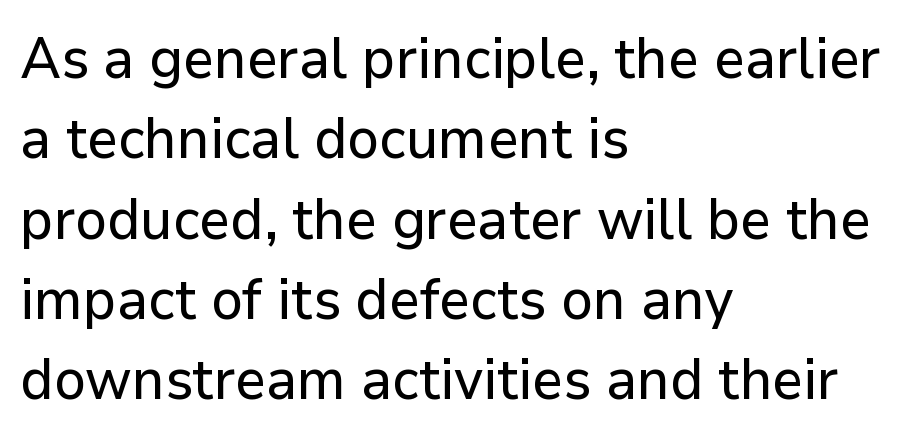
{"serif": "no", "italic": "no", "width": "normal", "stroke_contrast": "low", "x_height": "medium", "monospaced": "no", "underline": "no", "align": "left", "line_spacing": "normal", "line_spacing_ratio": 1.41, "letter_spacing": "normal", "letter_spacing_em": 0.0, "glyph_px": 57}
